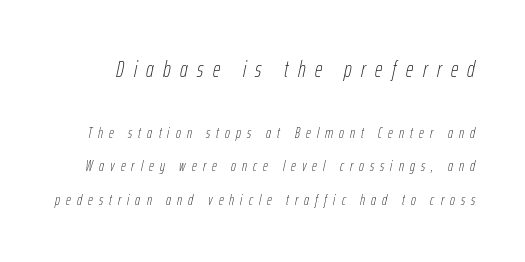
The letterforms stand isolated, each surrounded by extra space. Every character sits at an angle, as italics do. Stems and bowls with no extra thickness — not bold. Just letters on the line, the space beneath them empty.
